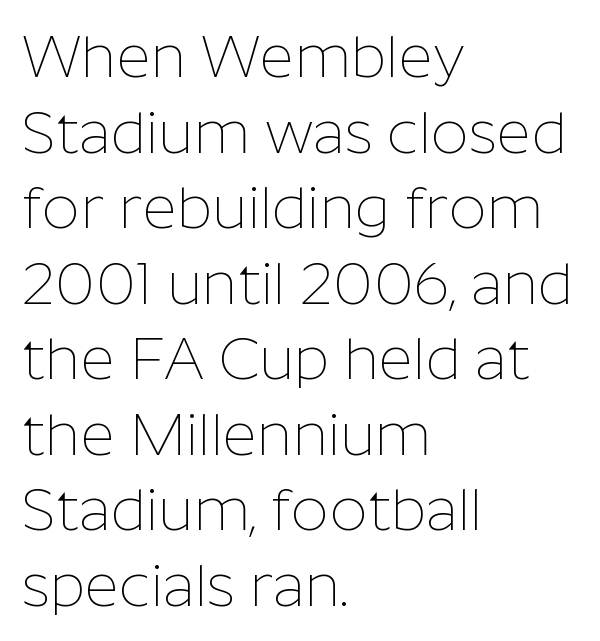
Q: Is the text bold? A: No.
Q: Is the text italic (slanted)? A: No, it is upright.
Q: Is the typeface a serif or a sans-serif typeface? A: Sans-serif.
Q: Is the text underlined? A: No.
Q: How is the paragraph aligned? A: Left-aligned.
Q: Is the spacing between letters normal or unusually wide? A: Normal.
Q: Is the spacing between lines tight, normal or loose? A: Normal.
Q: Width (condensed, normal, or wide)? A: Normal.
Q: Stroke contrast? A: Low.
Q: x-height? A: Medium.
Q: Monospaced? A: No.
